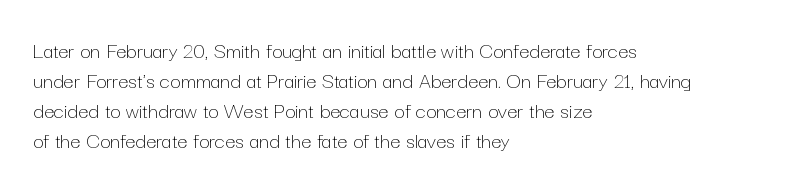
The image shows 23 px text type, upright; set left-aligned, normal line spacing (1.3x), normal letter spacing, not underlined.
